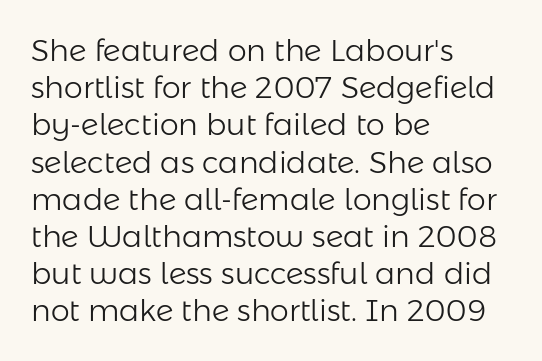
{"serif": "no", "italic": "no", "bold": "no", "weight": "light", "width": "normal", "stroke_contrast": "low", "x_height": "medium", "monospaced": "no", "underline": "no", "align": "left", "line_spacing_ratio": 1.24, "letter_spacing": "normal", "letter_spacing_em": 0.0, "glyph_px": 30}
